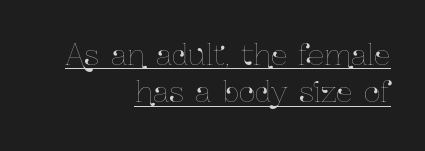
The image shows 29 px condensed type, upright; set right-aligned, normal line spacing (1.28x), normal letter spacing, underlined; low stroke contrast and a medium x-height.
